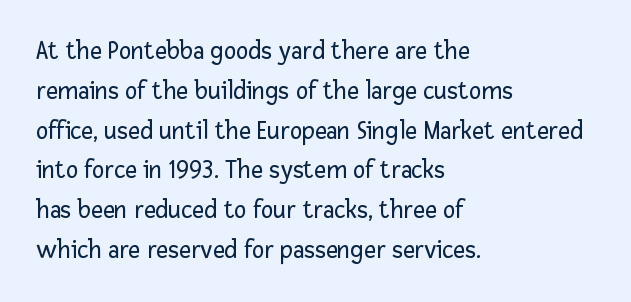
Nobody touched the tracking dial on this one. Line starts are locked; line ends wander. The block of text has a typical density, with ordinary space between rows. The glyphs are unaccompanied by any horizontal stroke below them. Notice how the stems are strictly vertical — no italics here. These glyphs show unthickened strokes, regular width or finer.
